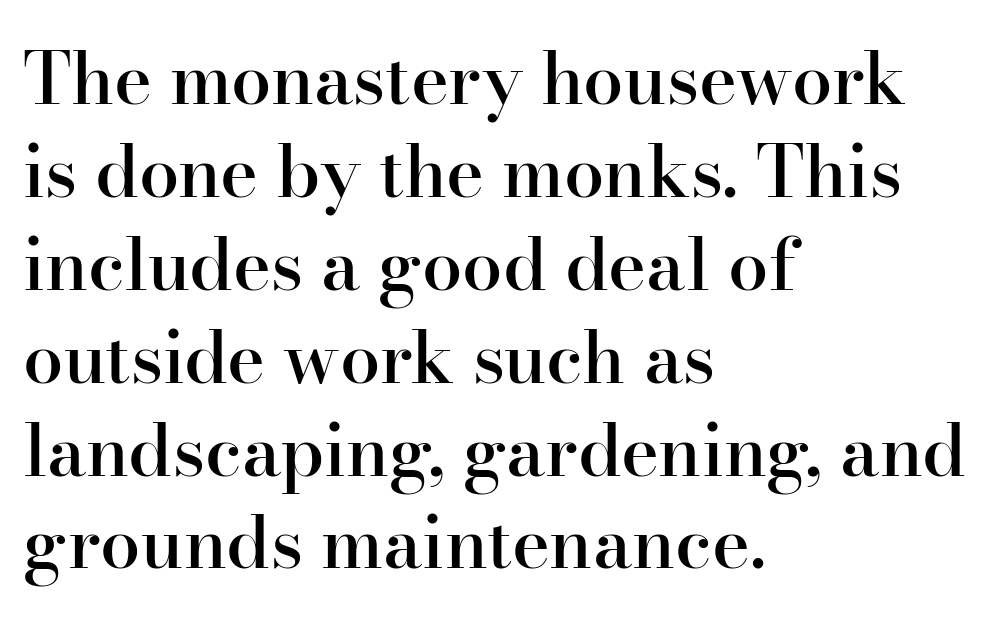
The image shows 72 px semibold serif type, upright; set left-aligned, normal line spacing (1.29x), normal letter spacing, not underlined; high stroke contrast and a small x-height.
